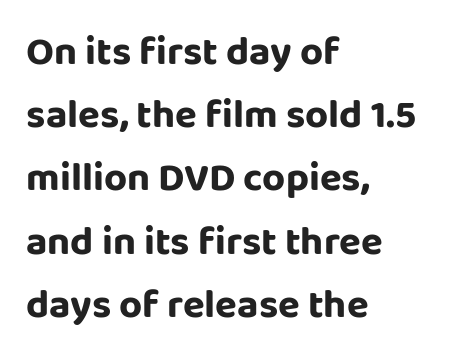
The horizontal fit of the characters is conventional and even. Serifs: no, the terminals of the letterforms are clean. The lettering holds an erect, upright posture throughout. Reading down the block, your eye returns to a fixed left position each line.
